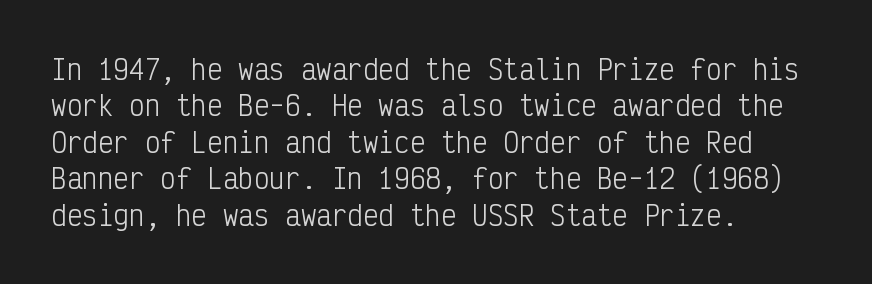
The image shows 26 px text type, upright; set left-aligned, normal line spacing (1.4x), normal letter spacing, not underlined.
